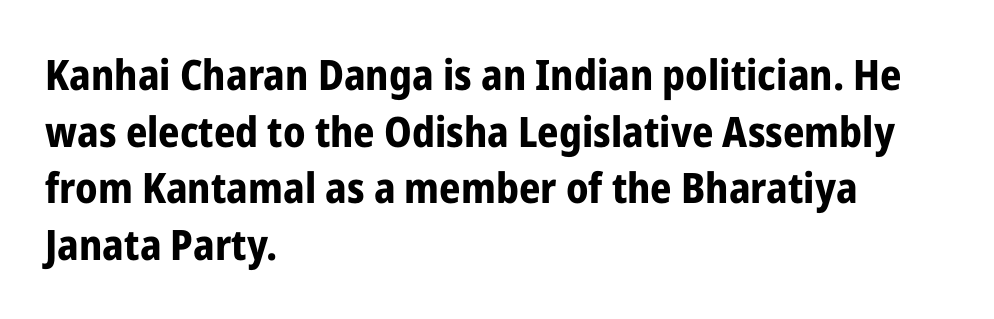
The font is running at its bold setting. The strip under each line holds only bare page. You could call the tracking neutral — neither tight nor loose. The font family rendered here belongs to the sans-serif group. Is the block centered? No — it sits flush against the left margin.
